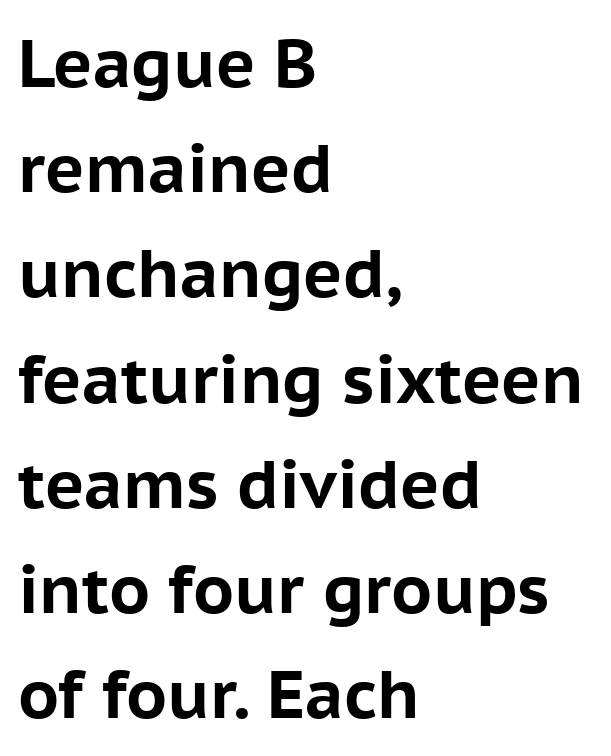
{"serif": "no", "italic": "no", "bold": "yes", "weight": "bold", "width": "normal", "stroke_contrast": "low", "x_height": "medium", "monospaced": "no", "underline": "no", "align": "left", "line_spacing": "normal", "line_spacing_ratio": 1.57, "letter_spacing": "normal", "letter_spacing_em": 0.0, "glyph_px": 67}
